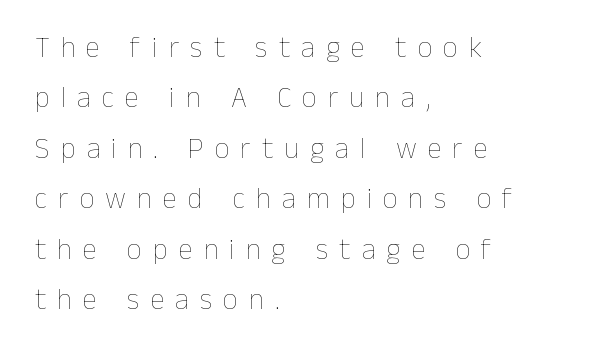
Q: Is the text bold? A: No.
Q: Is the text italic (slanted)? A: No, it is upright.
Q: Is the text underlined? A: No.
Q: How is the paragraph aligned? A: Left-aligned.
Q: Is the spacing between letters normal or unusually wide? A: Unusually wide.
Q: Width (condensed, normal, or wide)? A: Normal.
Q: Stroke contrast? A: Low.
Q: x-height? A: Medium.
Q: Monospaced? A: No.
